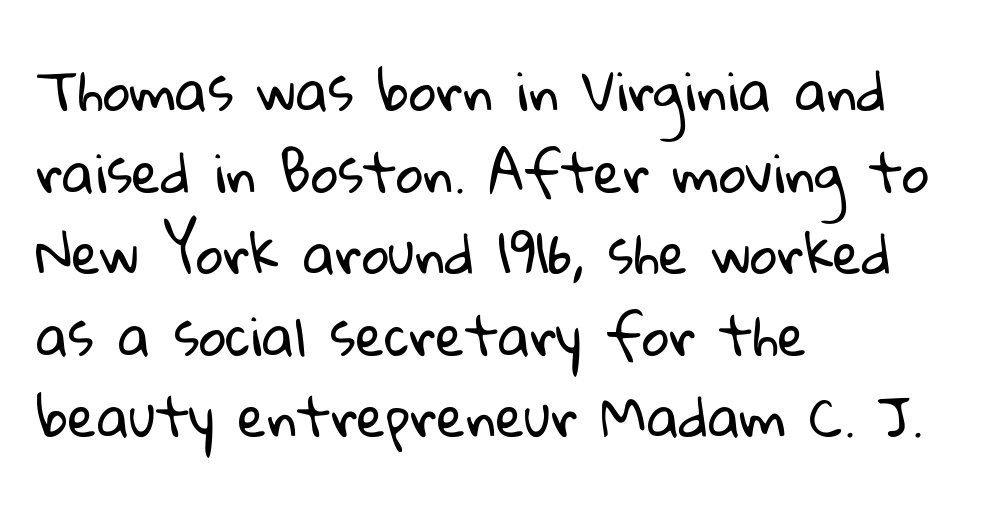
The image shows 53 px regular-weight sans-serif type; set left-aligned, normal line spacing (1.54x), normal letter spacing, not underlined; low stroke contrast and a medium x-height.
